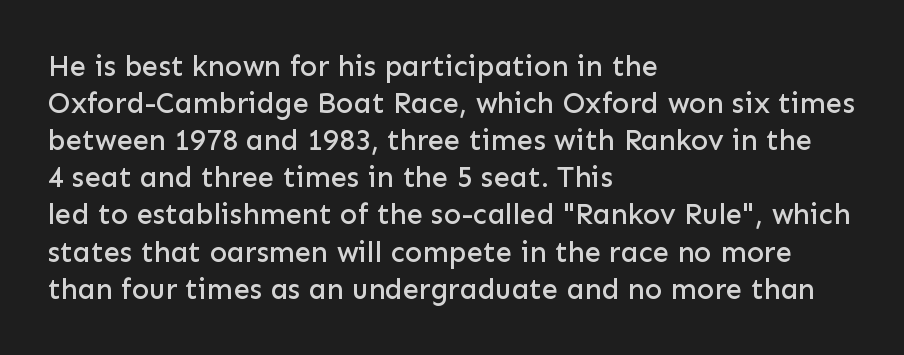
Q: Is the text italic (slanted)? A: No, it is upright.
Q: Is the typeface a serif or a sans-serif typeface? A: Sans-serif.
Q: Is the text underlined? A: No.
Q: How is the paragraph aligned? A: Left-aligned.
Q: Is the spacing between letters normal or unusually wide? A: Normal.
Q: Is the spacing between lines tight, normal or loose? A: Normal.
Q: Width (condensed, normal, or wide)? A: Normal.
Q: Stroke contrast? A: Low.
Q: x-height? A: Medium.
Q: Monospaced? A: No.
